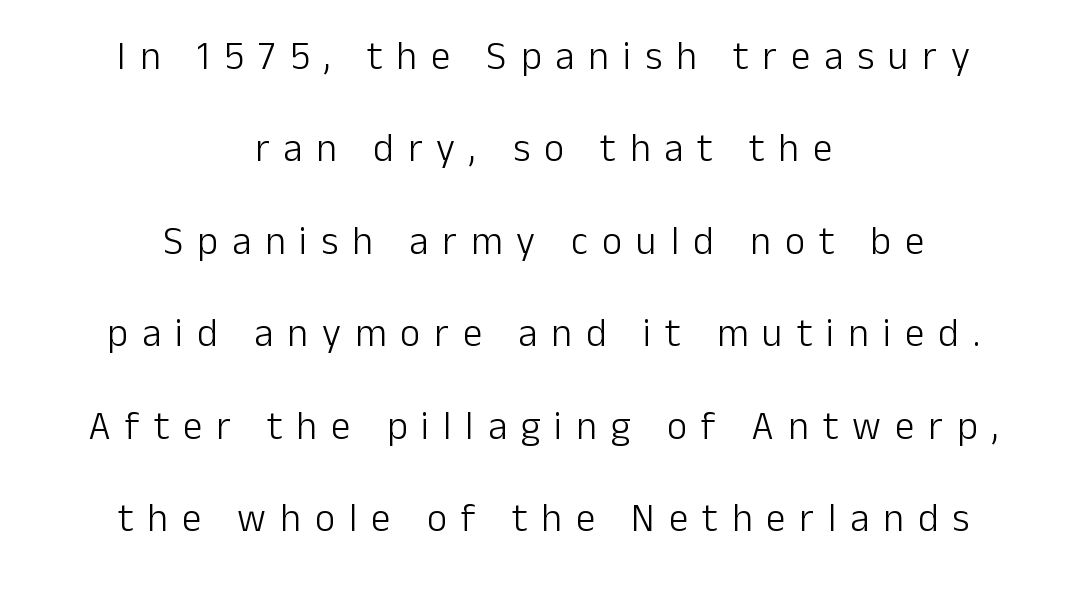
Q: Is the text bold? A: No.
Q: Is the text italic (slanted)? A: No, it is upright.
Q: Is the typeface a serif or a sans-serif typeface? A: Sans-serif.
Q: Is the text underlined? A: No.
Q: How is the paragraph aligned? A: Centered.
Q: Is the spacing between letters normal or unusually wide? A: Unusually wide.
Q: Is the spacing between lines tight, normal or loose? A: Loose.
Q: Width (condensed, normal, or wide)? A: Normal.
Q: Stroke contrast? A: Low.
Q: x-height? A: Medium.
Q: Monospaced? A: No.
